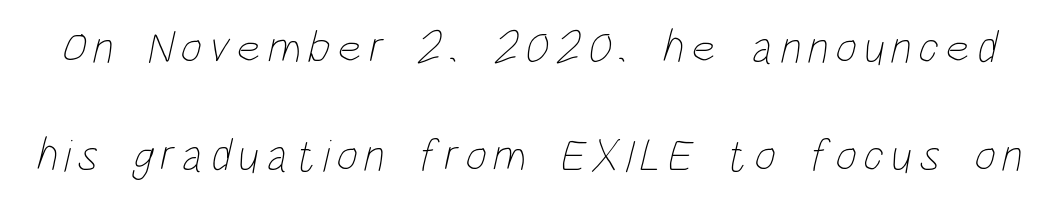
The image shows 46 px thin, condensed type; set loose line spacing (2.35x), not underlined; low stroke contrast and a large x-height.
